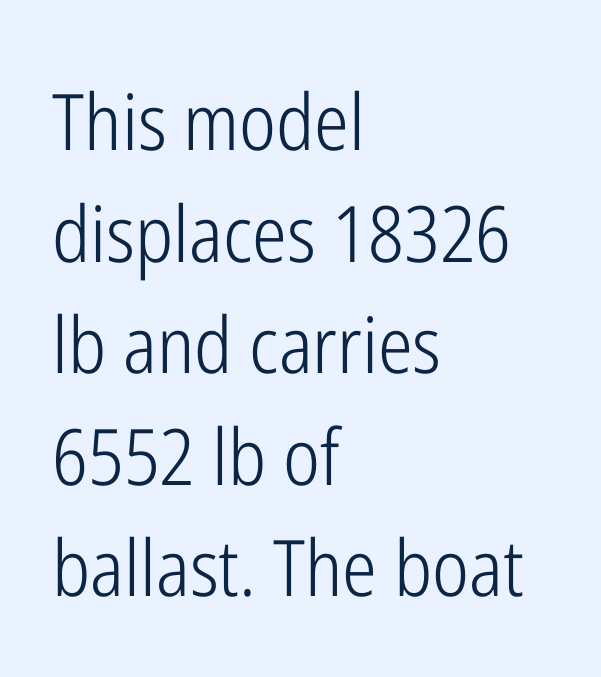
{"serif": "no", "italic": "no", "bold": "no", "weight": "light", "width": "condensed", "stroke_contrast": "low", "x_height": "medium", "monospaced": "no", "underline": "no", "align": "left", "line_spacing": "normal", "line_spacing_ratio": 1.43, "letter_spacing": "normal", "letter_spacing_em": 0.0, "glyph_px": 78}
